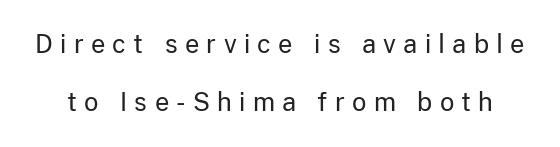
Stroke thickness stays within the range of a standard reading face or lighter. The lines are spread far apart with generous leading. The gap between lines stays unmarked. Does extra space separate the letters? Yes, quite a lot of it.
